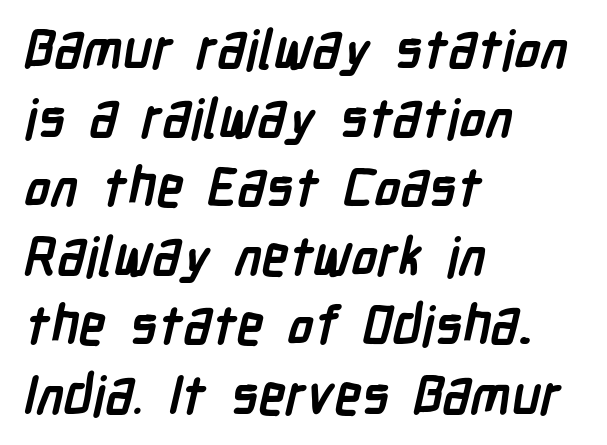
Q: Is the text bold? A: Yes.
Q: Is the typeface a serif or a sans-serif typeface? A: Sans-serif.
Q: Is the text underlined? A: No.
Q: How is the paragraph aligned? A: Left-aligned.
Q: Is the spacing between letters normal or unusually wide? A: Normal.
Q: Is the spacing between lines tight, normal or loose? A: Normal.
Q: Width (condensed, normal, or wide)? A: Condensed.
Q: Stroke contrast? A: Low.
Q: x-height? A: Medium.
Q: Monospaced? A: No.
